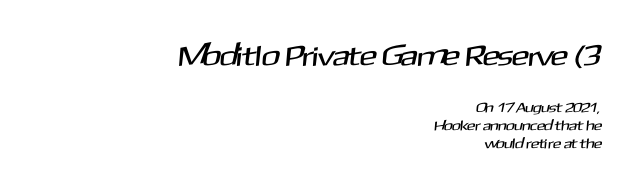
This sample is right-justified, so line beginnings fall wherever the words allow. You could call the tracking neutral — neither tight nor loose. Looks like regular typesetting: each glyph gets only the width it needs. Typesetter's note — upper block bumped up in size, lower block left smaller. Descender tails drop into unmarked territory. Type style note: lacks serifs.
